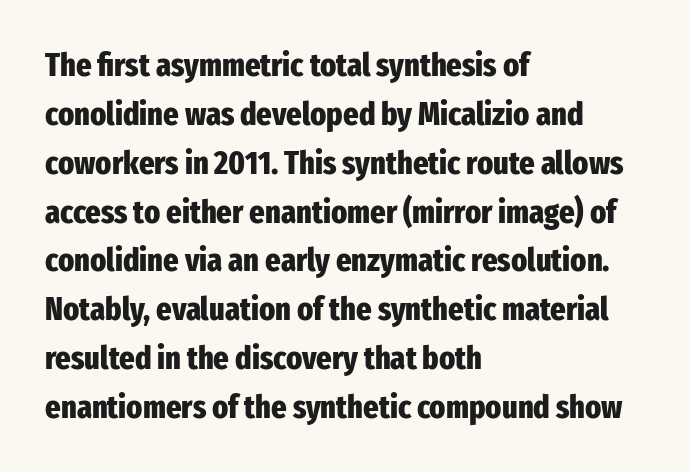
Q: Is the text bold? A: Yes.
Q: Is the text italic (slanted)? A: No, it is upright.
Q: Is the typeface a serif or a sans-serif typeface? A: Sans-serif.
Q: Is the text underlined? A: No.
Q: How is the paragraph aligned? A: Left-aligned.
Q: Is the spacing between letters normal or unusually wide? A: Normal.
Q: Is the spacing between lines tight, normal or loose? A: Normal.
Q: Width (condensed, normal, or wide)? A: Condensed.
Q: Stroke contrast? A: Low.
Q: x-height? A: Medium.
Q: Monospaced? A: No.
